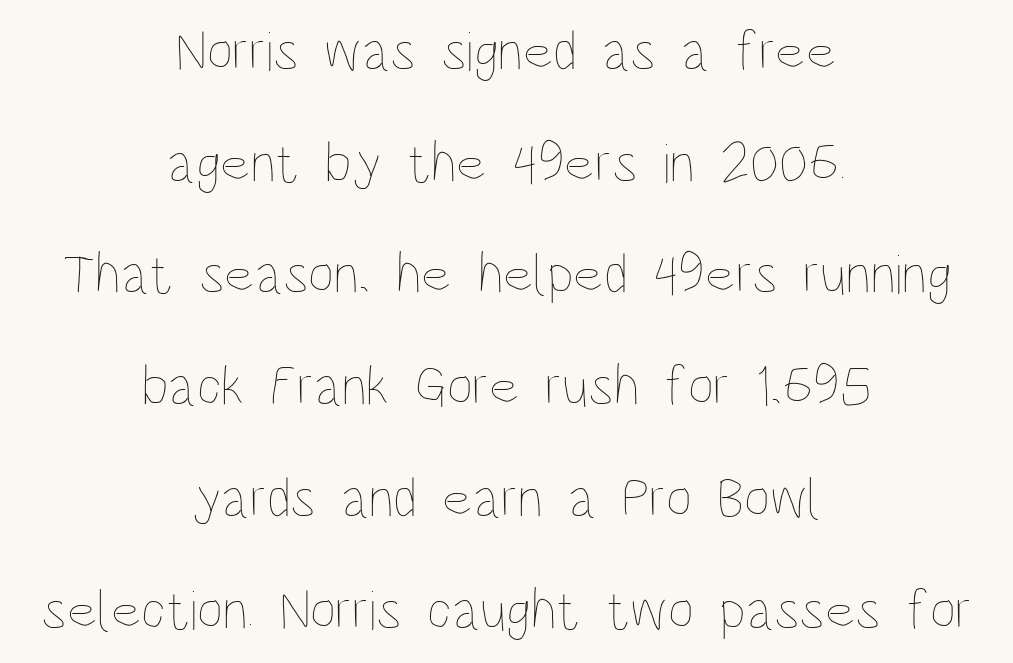
Q: Is the text bold? A: No.
Q: Is the text italic (slanted)? A: No, it is upright.
Q: Is the text underlined? A: No.
Q: How is the paragraph aligned? A: Centered.
Q: Is the spacing between letters normal or unusually wide? A: Normal.
Q: Is the spacing between lines tight, normal or loose? A: Loose.
Q: Width (condensed, normal, or wide)? A: Condensed.
Q: Stroke contrast? A: Low.
Q: x-height? A: Large.
Q: Monospaced? A: No.
